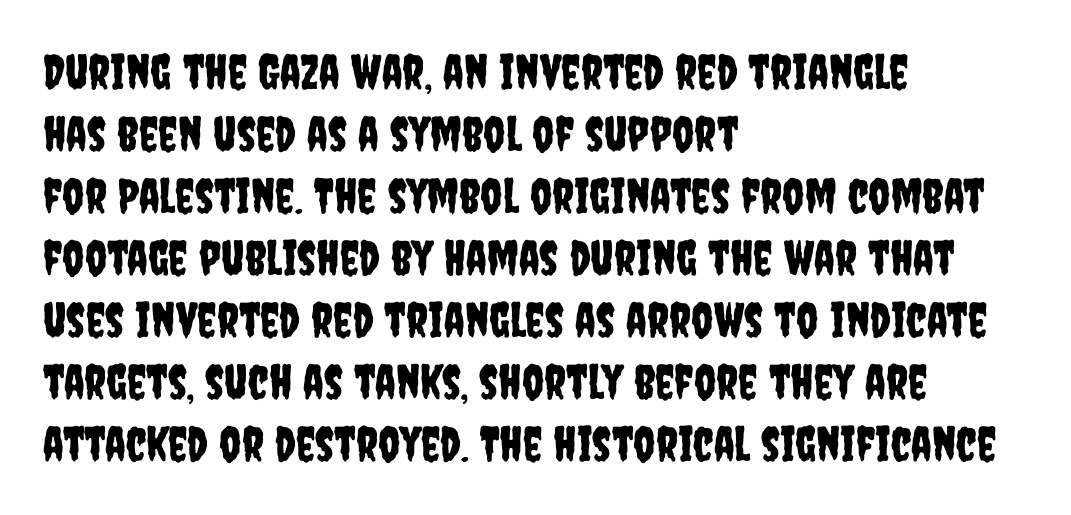
{"serif": "no", "italic": "no", "width": "condensed", "stroke_contrast": "low", "x_height": "large", "monospaced": "no", "underline": "no", "align": "left", "line_spacing": "normal", "line_spacing_ratio": 1.29, "letter_spacing": "normal", "letter_spacing_em": 0.0, "glyph_px": 48}
